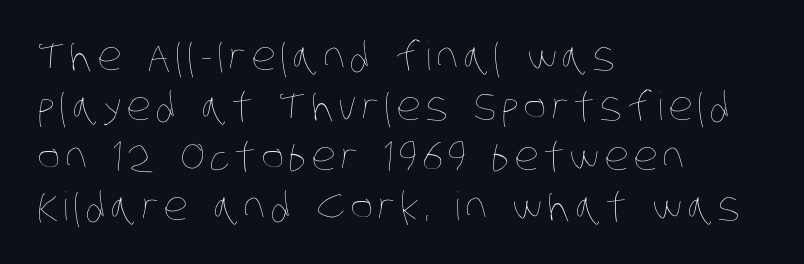
Reading down the block, your eye returns to a fixed left position each line. Is this a heavy cut? Hardly; it is regular or lighter. How would I describe the line gaps? Plain and ordinary. The letters advance in unequal steps, a hallmark of proportional type. This rendering features lettering with no underline.
